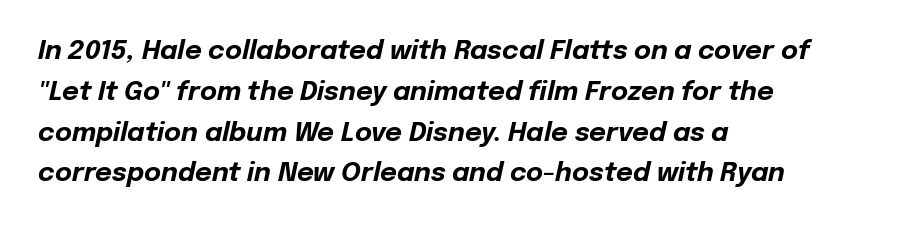
The image shows 26 px bold type, italic (leaning right); set left-aligned, normal line spacing (1.57x), normal letter spacing, not underlined.
